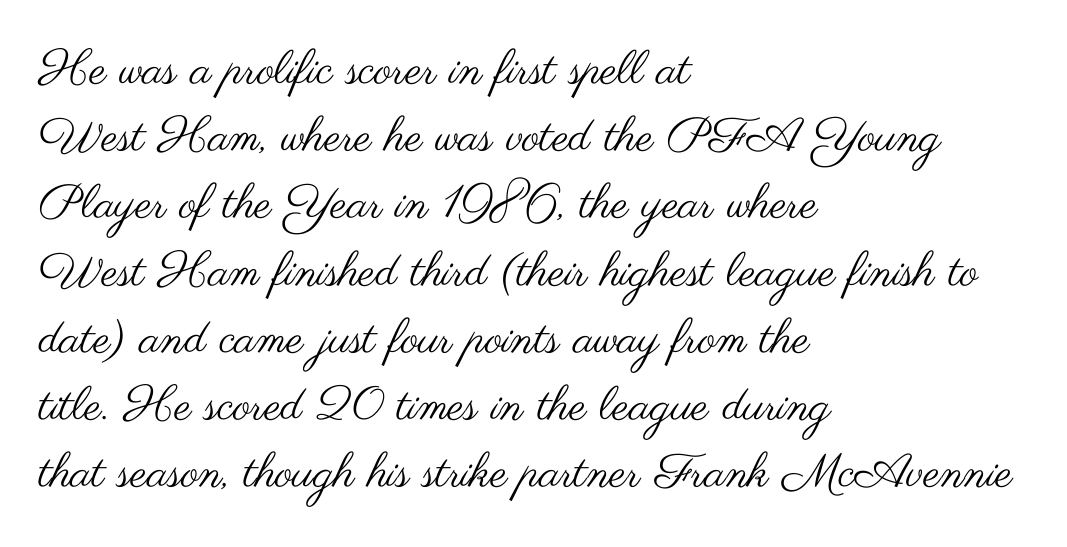
Q: Is the text bold? A: No.
Q: Is the text italic (slanted)? A: Yes.
Q: Is the typeface a serif or a sans-serif typeface? A: Sans-serif.
Q: Is the text underlined? A: No.
Q: How is the paragraph aligned? A: Left-aligned.
Q: Is the spacing between letters normal or unusually wide? A: Normal.
Q: Is the spacing between lines tight, normal or loose? A: Normal.
Q: Width (condensed, normal, or wide)? A: Wide.
Q: Stroke contrast? A: Medium.
Q: x-height? A: Small.
Q: Monospaced? A: No.
